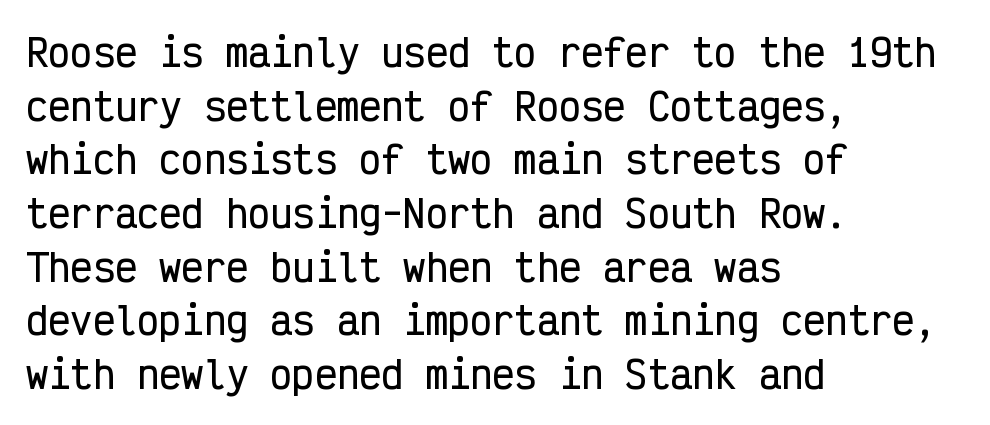
The image shows 37 px condensed sans-serif type, upright, monospaced; set left-aligned, normal line spacing (1.45x), normal letter spacing, not underlined; low stroke contrast and a medium x-height.
